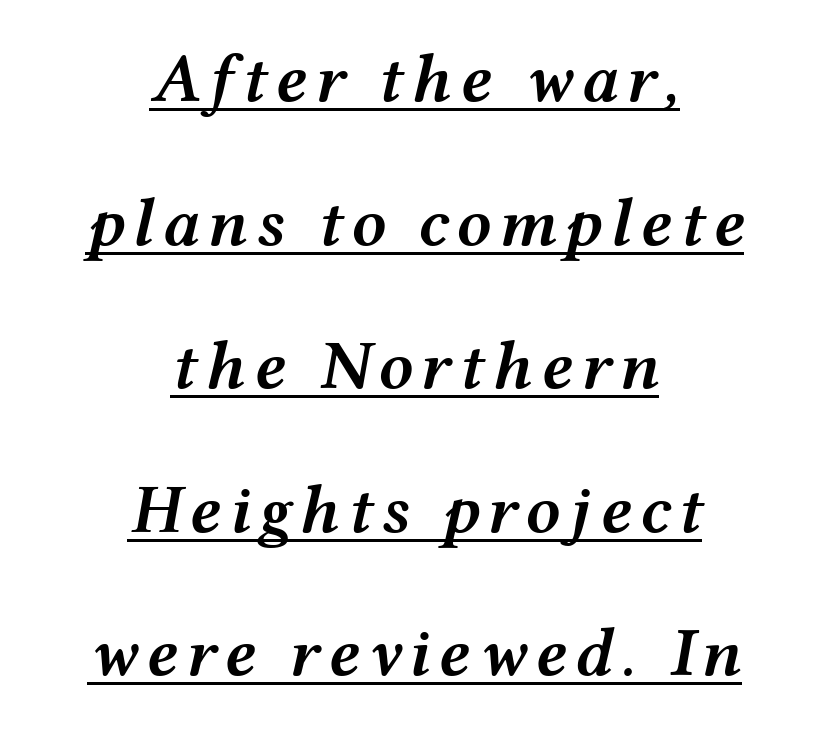
{"italic": "yes", "lean": "right", "slant_degrees": 12, "bold": "semi", "weight": "semibold", "width": "wide", "stroke_contrast": "medium", "x_height": "medium", "monospaced": "no", "underline": "yes", "align": "center", "line_spacing": "loose", "line_spacing_ratio": 2.08, "glyph_px": 69}
